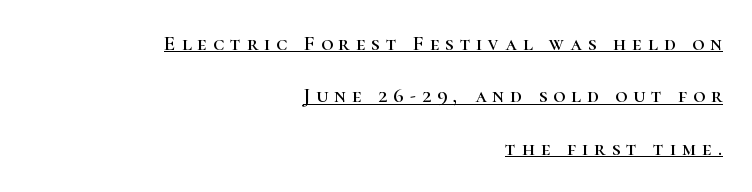
Q: Is the text italic (slanted)? A: No, it is upright.
Q: Is the text underlined? A: Yes.
Q: How is the paragraph aligned? A: Right-aligned.
Q: Is the spacing between letters normal or unusually wide? A: Unusually wide.
Q: Is the spacing between lines tight, normal or loose? A: Loose.
